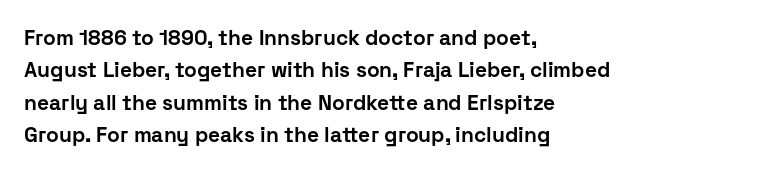
Q: Is the text bold? A: Yes.
Q: Is the text italic (slanted)? A: No, it is upright.
Q: Is the text underlined? A: No.
Q: How is the paragraph aligned? A: Left-aligned.
Q: Is the spacing between letters normal or unusually wide? A: Normal.
Q: Is the spacing between lines tight, normal or loose? A: Normal.
